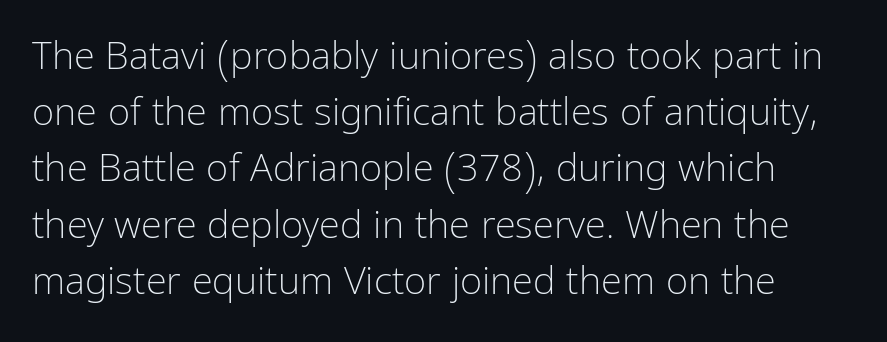
Q: Is the text bold? A: No.
Q: Is the text italic (slanted)? A: No, it is upright.
Q: Is the typeface a serif or a sans-serif typeface? A: Sans-serif.
Q: Is the text underlined? A: No.
Q: Is the spacing between letters normal or unusually wide? A: Normal.
Q: Is the spacing between lines tight, normal or loose? A: Normal.
Q: Width (condensed, normal, or wide)? A: Condensed.
Q: Stroke contrast? A: Low.
Q: x-height? A: Medium.
Q: Monospaced? A: No.
